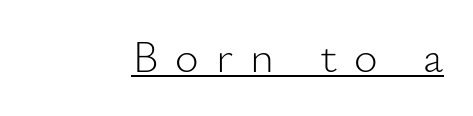
Q: Is the text bold? A: No.
Q: Is the text italic (slanted)? A: No, it is upright.
Q: Is the typeface a serif or a sans-serif typeface? A: Sans-serif.
Q: Is the text underlined? A: Yes.
Q: Is the spacing between letters normal or unusually wide? A: Unusually wide.
Q: Width (condensed, normal, or wide)? A: Normal.
Q: Stroke contrast? A: Low.
Q: x-height? A: Small.
Q: Monospaced? A: No.
